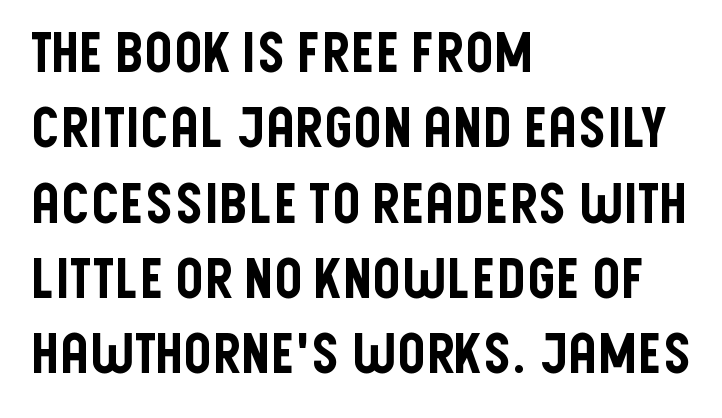
The image shows 55 px condensed sans-serif type, upright; set left-aligned, normal line spacing (1.37x), normal letter spacing, not underlined; low stroke contrast and a large x-height.
